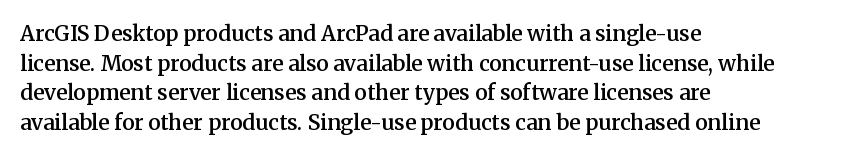
The image shows 21 px text type, upright; set left-aligned, normal line spacing (1.41x), normal letter spacing, not underlined.
